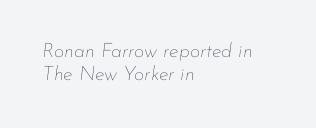
{"italic": "yes", "lean": "right", "slant_degrees": 7, "bold": "no", "underline": "no", "align": "left", "line_spacing_ratio": 1.16, "letter_spacing": "normal", "letter_spacing_em": 0.0, "glyph_px": 20}
